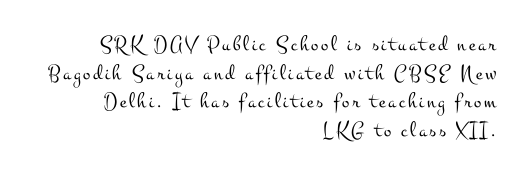
Q: Is the text bold? A: No.
Q: Is the text italic (slanted)? A: Yes.
Q: Is the text underlined? A: No.
Q: How is the paragraph aligned? A: Right-aligned.
Q: Is the spacing between lines tight, normal or loose? A: Normal.
